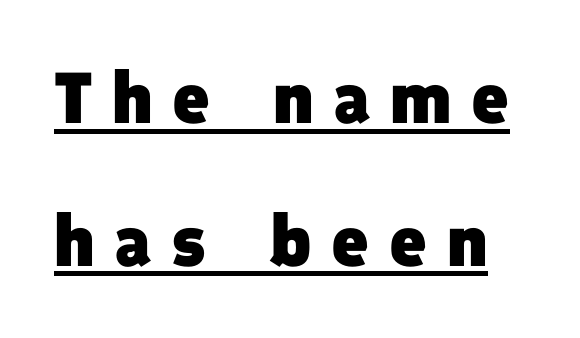
Q: Is the text bold? A: Yes.
Q: Is the typeface a serif or a sans-serif typeface? A: Sans-serif.
Q: Is the text underlined? A: Yes.
Q: Is the spacing between letters normal or unusually wide? A: Unusually wide.
Q: Is the spacing between lines tight, normal or loose? A: Loose.
Q: Width (condensed, normal, or wide)? A: Normal.
Q: Stroke contrast? A: Low.
Q: x-height? A: Medium.
Q: Monospaced? A: No.
